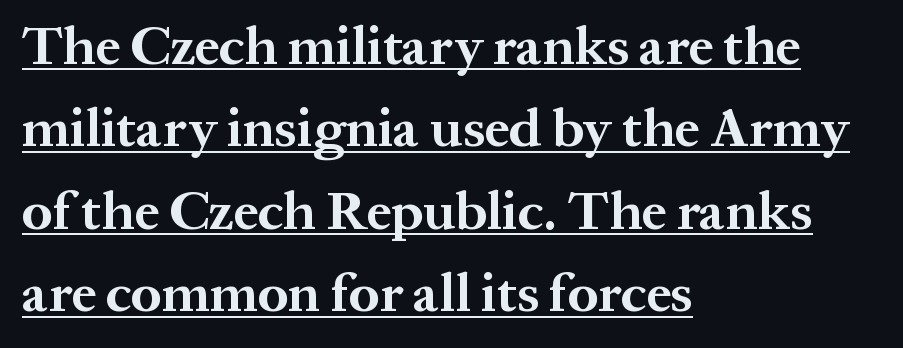
Here the designer chose a conventional face with non-uniform glyph widths. In terms of leading, this rendering sits right in the middle. Weight check: bold — yes, fully. These lines stack with their left ends in a neat column.
